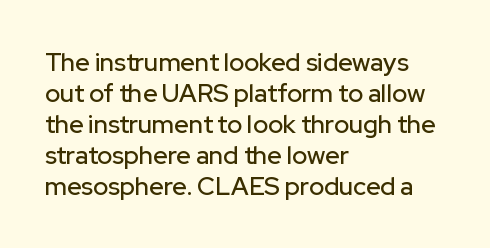
{"italic": "no", "underline": "no", "align": "left", "line_spacing_ratio": 1.24, "letter_spacing": "normal", "letter_spacing_em": 0.0, "glyph_px": 25}
